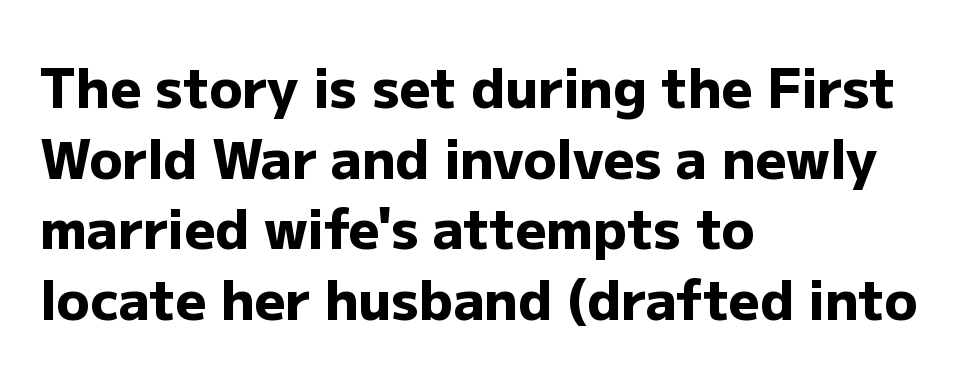
{"serif": "no", "italic": "no", "bold": "yes", "weight": "heavy", "width": "normal", "stroke_contrast": "low", "x_height": "medium", "monospaced": "no", "underline": "no", "align": "left", "line_spacing": "normal", "line_spacing_ratio": 1.31, "letter_spacing": "normal", "letter_spacing_em": 0.0, "glyph_px": 54}
